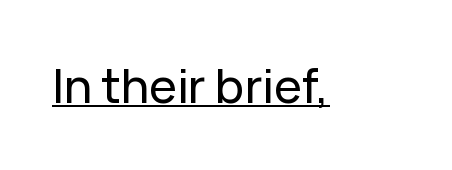
Notice how the stems are strictly vertical — no italics here. Examine the stroke ends and you'll find no serifs. You can see a thin bar hugging the bottom of the glyphs. The tracking reads as untouched default to a designer's eye. Note the varied advance widths — an 'i' is clearly narrower than an 'm'.
